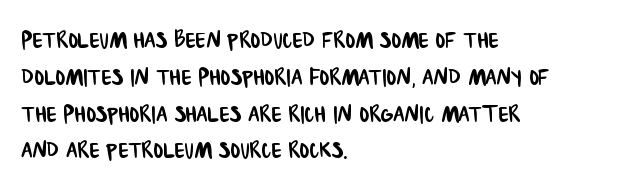
{"serif": "no", "width": "condensed", "stroke_contrast": "low", "x_height": "large", "monospaced": "no", "underline": "no", "align": "left", "line_spacing": "normal", "line_spacing_ratio": 1.27, "letter_spacing": "normal", "letter_spacing_em": 0.0, "glyph_px": 29}
